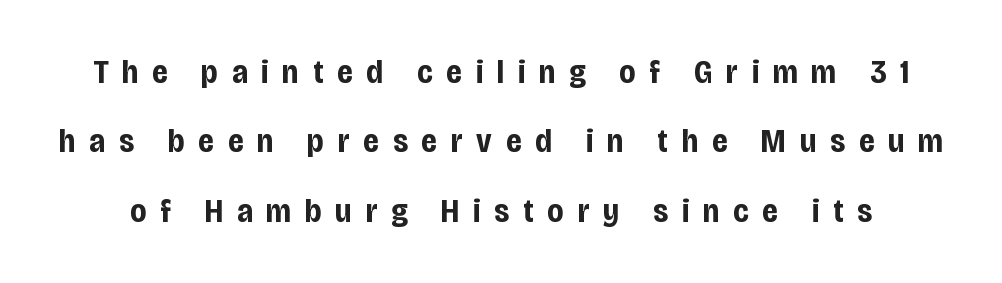
Q: Is the text bold? A: Yes.
Q: Is the text italic (slanted)? A: No, it is upright.
Q: Is the typeface a serif or a sans-serif typeface? A: Sans-serif.
Q: Is the text underlined? A: No.
Q: Is the spacing between letters normal or unusually wide? A: Unusually wide.
Q: Is the spacing between lines tight, normal or loose? A: Loose.
Q: Width (condensed, normal, or wide)? A: Condensed.
Q: Stroke contrast? A: Low.
Q: x-height? A: Large.
Q: Monospaced? A: No.
